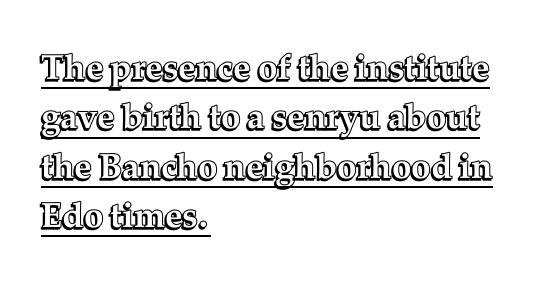
Observe the ordinary spacing: letters are neighbours, not strangers. The lettering holds an erect, upright posture throughout. How would I describe the line gaps? Plain and ordinary. The letters advance in unequal steps, a hallmark of proportional type. The ragged edge is on the right, which tells us the setting is flush left. Somebody hit Ctrl+U on this one — the words are underlined.
